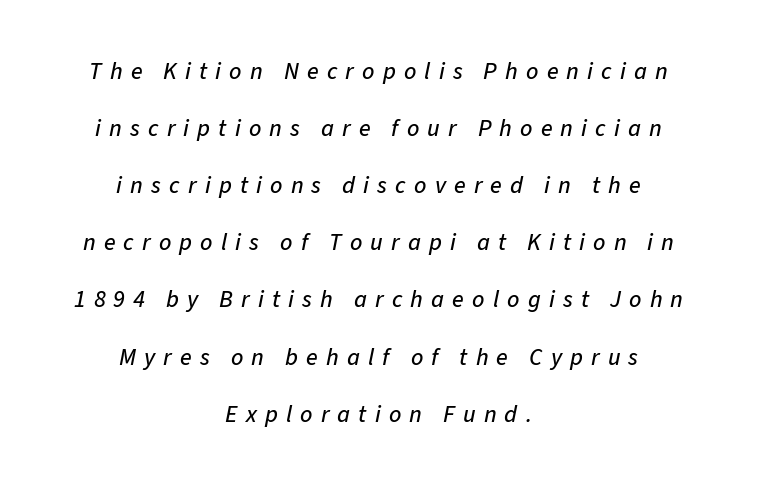
Q: Is the text italic (slanted)? A: Yes, it leans right by about 11 degrees.
Q: Is the text underlined? A: No.
Q: How is the paragraph aligned? A: Centered.
Q: Is the spacing between letters normal or unusually wide? A: Unusually wide.
Q: Is the spacing between lines tight, normal or loose? A: Loose.
